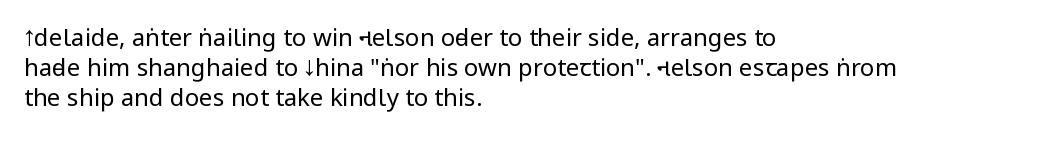
The image shows 24 px text type, upright; set left-aligned, normal line spacing (1.26x), normal letter spacing, not underlined.
